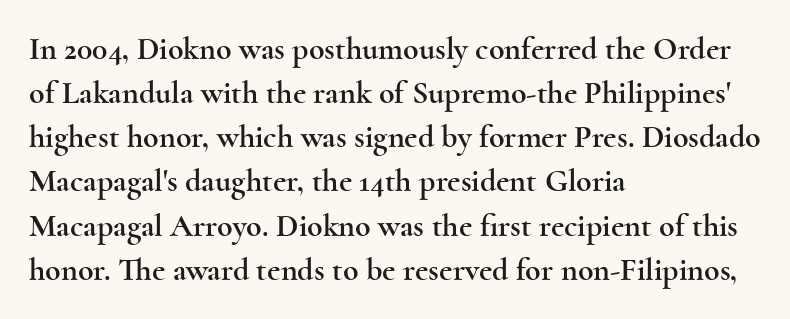
Q: Is the text italic (slanted)? A: No, it is upright.
Q: Is the typeface a serif or a sans-serif typeface? A: Serif.
Q: Is the text underlined? A: No.
Q: How is the paragraph aligned? A: Left-aligned.
Q: Is the spacing between letters normal or unusually wide? A: Normal.
Q: Is the spacing between lines tight, normal or loose? A: Normal.
Q: Width (condensed, normal, or wide)? A: Wide.
Q: x-height? A: Small.
Q: Monospaced? A: No.
